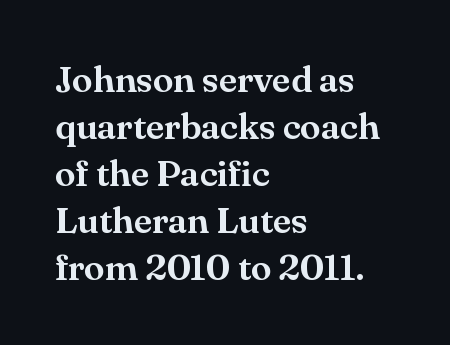
Compared with a centered layout, this one pins lines to the left instead. This block has exactly the height ordinary leading produces. Honestly, the letter spacing is just normal — you wouldn't notice it. Varying glyph widths throughout — classic text-font behaviour. It's the straight-up-and-down kind of type.
